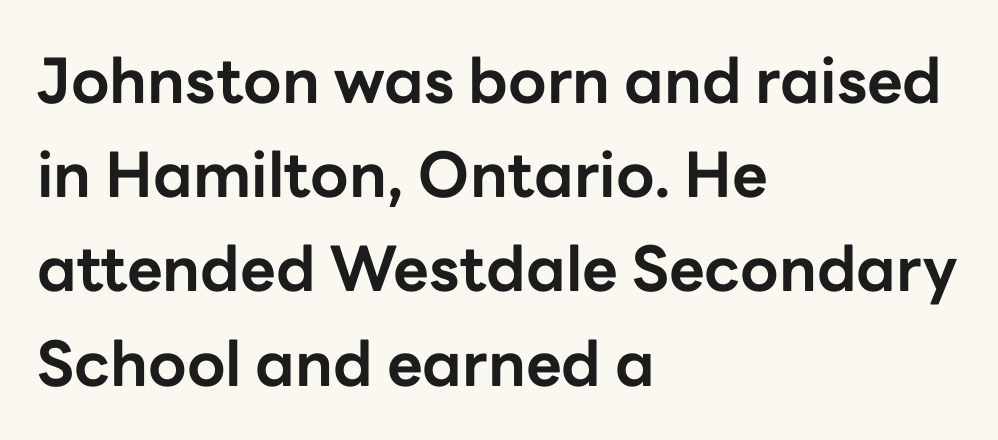
{"serif": "no", "italic": "no", "bold": "yes", "weight": "bold", "width": "normal", "stroke_contrast": "low", "x_height": "medium", "monospaced": "no", "underline": "no", "align": "left", "line_spacing": "normal", "line_spacing_ratio": 1.52, "letter_spacing": "normal", "letter_spacing_em": 0.0, "glyph_px": 62}
